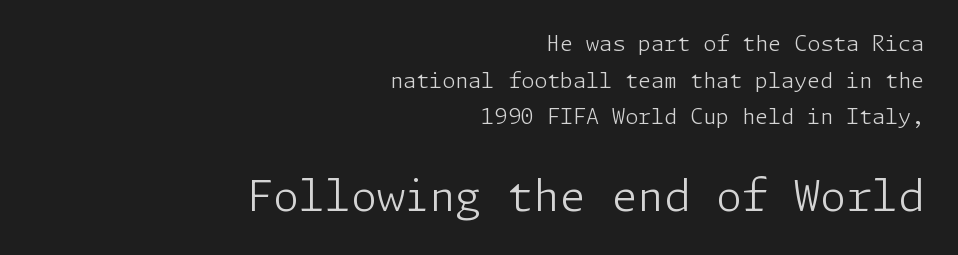
Q: Is the text bold? A: No.
Q: Is the text italic (slanted)? A: No, it is upright.
Q: Is the typeface a serif or a sans-serif typeface? A: Sans-serif.
Q: Is the text underlined? A: No.
Q: How is the paragraph aligned? A: Right-aligned.
Q: Is the spacing between letters normal or unusually wide? A: Normal.
Q: Which block of text is set in a larger size, the first (top) or the second (bottom)? A: The second (bottom) one.
Q: Width (condensed, normal, or wide)? A: Normal.
Q: Stroke contrast? A: Low.
Q: x-height? A: Medium.
